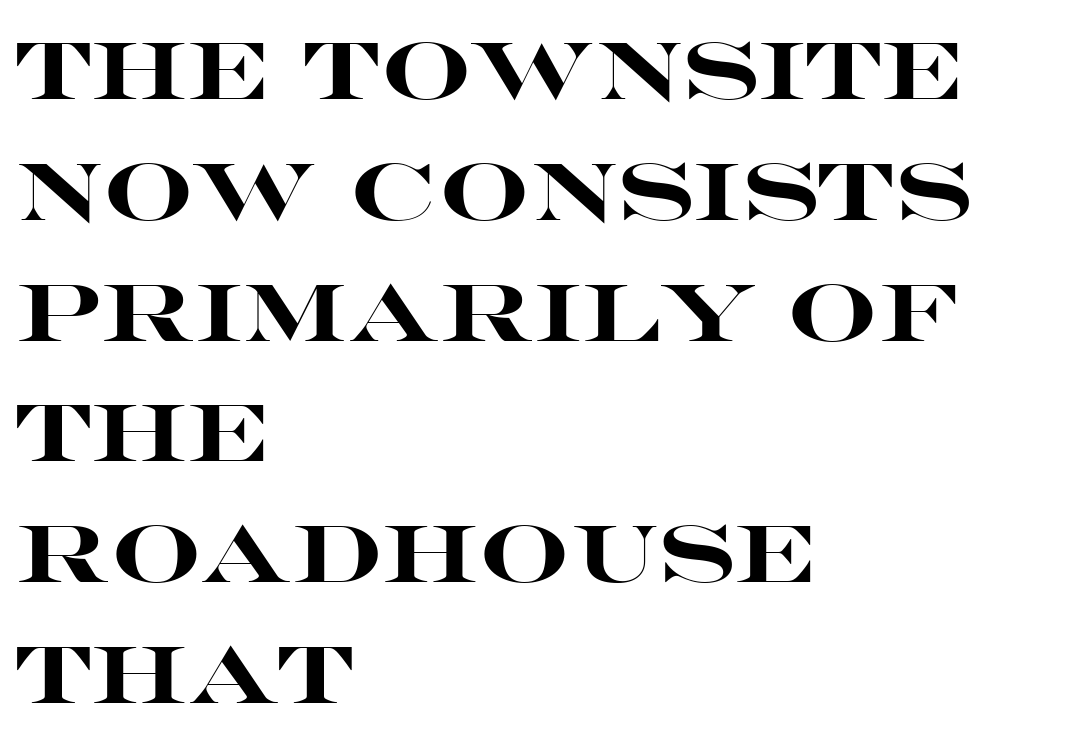
The specimen omits any rule beneath the text block's lines. Think of a printed novel: that variable character pitch is what you see here. Notice how the passage keeps a crisp vertical edge on the left only. Compared with an ordinary text face, these strokes are far heavier — a full bold. The rendering keeps characters at their native spacing.
